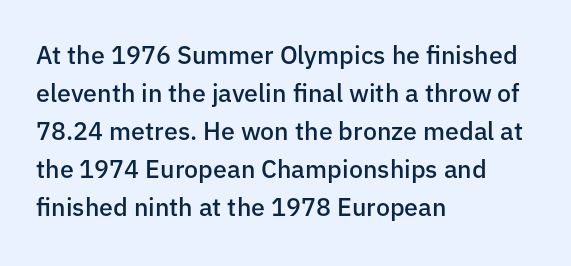
The image shows 25 px text type, upright; set left-aligned, normal line spacing (1.52x), normal letter spacing, not underlined.
